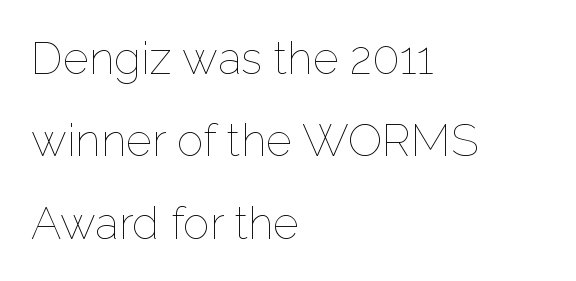
{"italic": "no", "bold": "no", "weight": "thin", "width": "normal", "stroke_contrast": "low", "x_height": "medium", "monospaced": "no", "underline": "no", "align": "left", "line_spacing_ratio": 1.83, "letter_spacing": "normal", "letter_spacing_em": 0.0, "glyph_px": 45}
